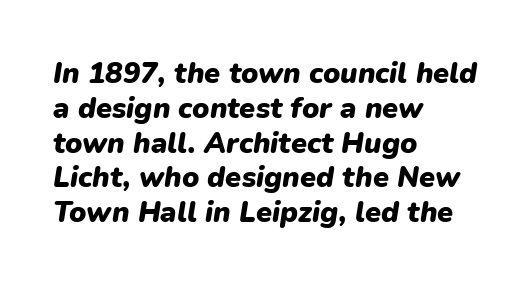
The image shows 29 px heavy type, italic (leaning right); set left-aligned, line spacing 1.2x, normal letter spacing, not underlined; low stroke contrast and a medium x-height.
